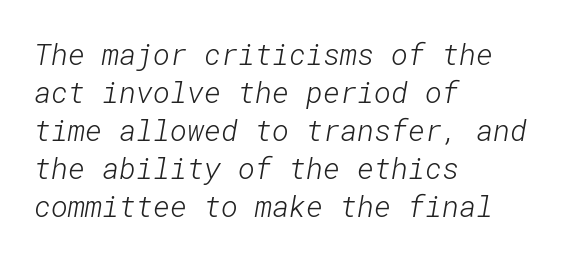
Q: Is the text bold? A: No.
Q: Is the typeface a serif or a sans-serif typeface? A: Sans-serif.
Q: Is the text underlined? A: No.
Q: How is the paragraph aligned? A: Left-aligned.
Q: Is the spacing between letters normal or unusually wide? A: Normal.
Q: Is the spacing between lines tight, normal or loose? A: Normal.
Q: Width (condensed, normal, or wide)? A: Normal.
Q: Stroke contrast? A: Low.
Q: x-height? A: Medium.
